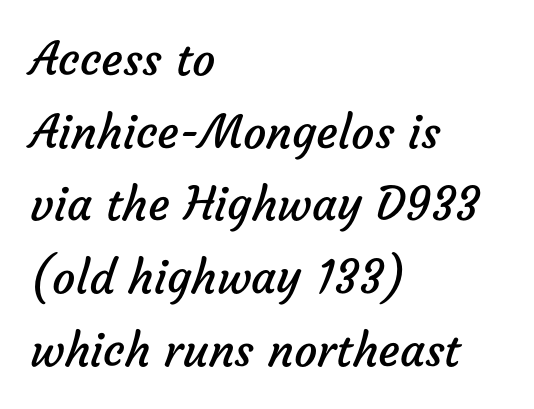
{"serif": "no", "bold": "no", "weight": "regular", "width": "normal", "stroke_contrast": "low", "x_height": "medium", "monospaced": "no", "underline": "no", "align": "left", "line_spacing": "normal", "line_spacing_ratio": 1.58, "letter_spacing": "normal", "letter_spacing_em": 0.0, "glyph_px": 46}
